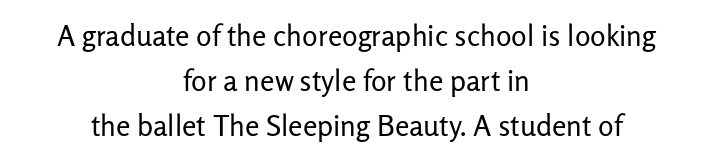
Varying glyph widths throughout — classic text-font behaviour. Visually the block forms a symmetrical silhouette, jagged on both flanks. Each row of text sits above clean, open space. Letterform terminals end flat and unadorned throughout the passage. How are the letters spaced? Ordinarily, with no added tracking.
